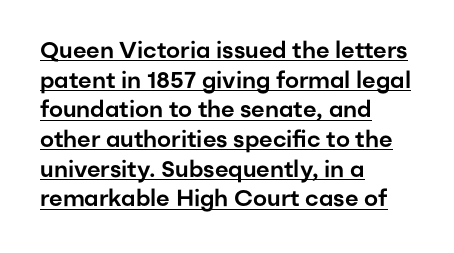
{"italic": "no", "underline": "yes", "align": "left", "line_spacing": "normal", "line_spacing_ratio": 1.29, "letter_spacing": "normal", "letter_spacing_em": 0.0, "glyph_px": 23}
